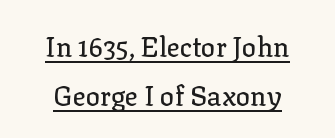
Q: Is the text italic (slanted)? A: No, it is upright.
Q: Is the text underlined? A: Yes.
Q: How is the paragraph aligned? A: Centered.
Q: Is the spacing between letters normal or unusually wide? A: Normal.
